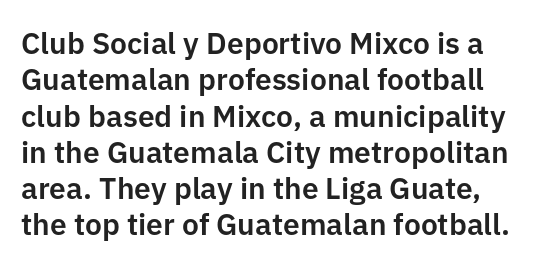
I'd call this a sans setting — the letters go barefoot. These lines keep a tight, regular rhythm from letter to letter. The lettering holds an erect, upright posture throughout. Any mark beneath the type? The region is blank.
